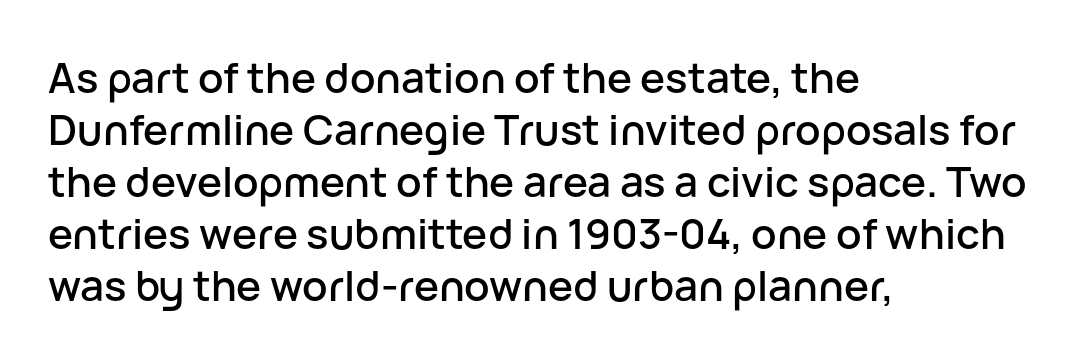
Nope, no serifs anywhere on these letters. Do the letters lean? They stand straight. The face used here is proportionally spaced, like ordinary book or web type. Words float on clear page, feet unadorned. Compared with a centered layout, this one pins lines to the left instead.
